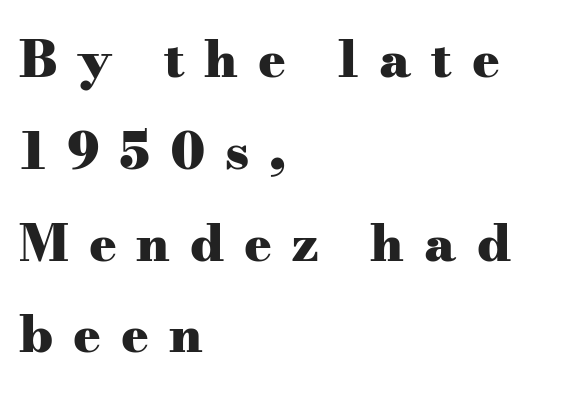
The image shows 51 px heavy, wide serif type, upright; set left-aligned, line spacing 1.8x, unusually wide letter spacing (+0.39 em), not underlined; medium stroke contrast and a small x-height.
